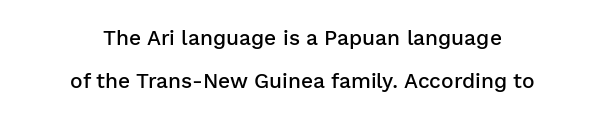
Q: Is the text bold? A: Semi-bold.
Q: Is the text italic (slanted)? A: No, it is upright.
Q: Is the text underlined? A: No.
Q: How is the paragraph aligned? A: Centered.
Q: Is the spacing between letters normal or unusually wide? A: Normal.
Q: Is the spacing between lines tight, normal or loose? A: Loose.
